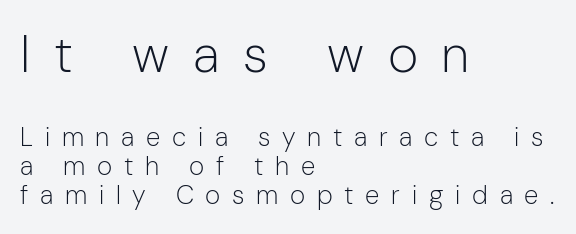
Visually, the top section dominates because its glyphs are scaled up. Ordinary non-slanted type is in use. The strip under each line holds only bare page. A typesetter would call this proportional, since set widths differ per character.
